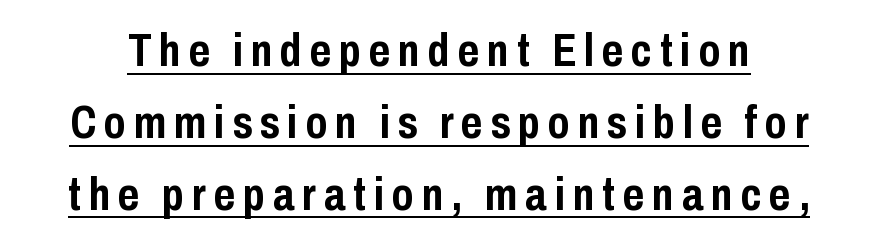
{"serif": "no", "italic": "no", "bold": "yes", "weight": "semibold", "width": "condensed", "stroke_contrast": "low", "x_height": "medium", "monospaced": "no", "underline": "yes", "line_spacing": "normal", "line_spacing_ratio": 1.56, "glyph_px": 46}
